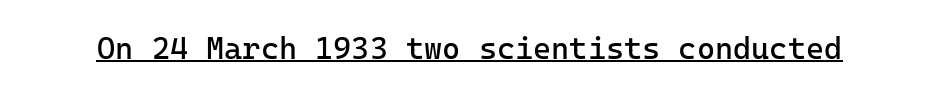
The type family on display is of the sans-serif kind. Somebody hit Ctrl+U on this one — the words are underlined. The type is set solid horizontally, with unmodified tracking. Counters stay open thanks to moderate or lighter strokes. Rendered with straight, roman letterforms.
